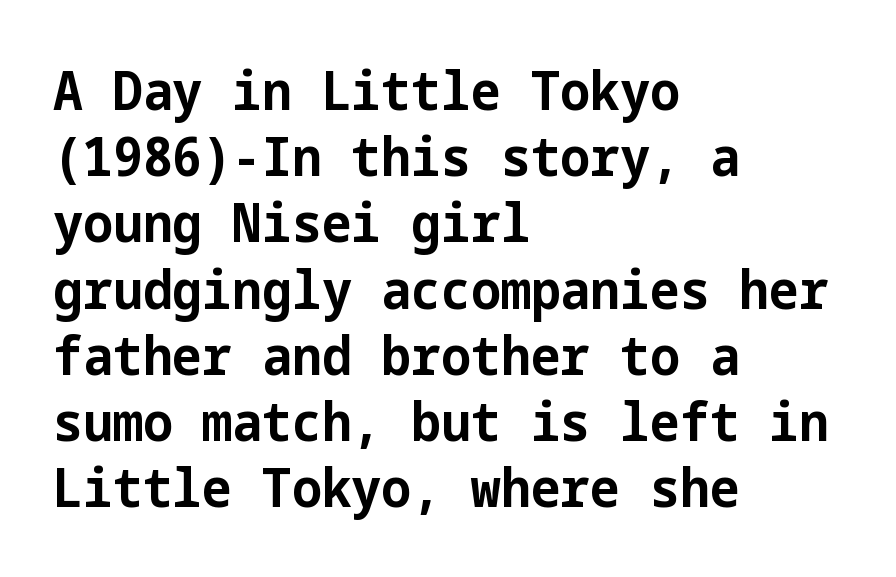
The image shows 53 px bold sans-serif type, upright; set left-aligned, normal line spacing (1.25x), normal letter spacing, not underlined; low stroke contrast and a medium x-height.
